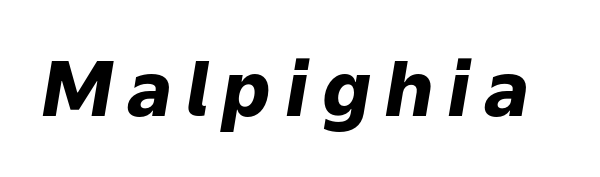
The image shows 76 px heavy type, italic (leaning right); set not underlined; low stroke contrast and a medium x-height.
